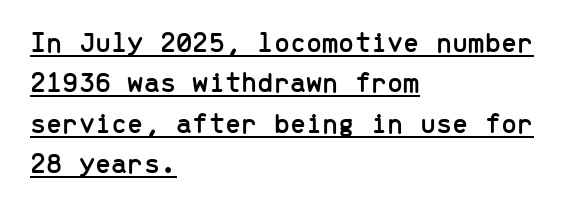
{"serif": "no", "italic": "no", "width": "normal", "stroke_contrast": "low", "x_height": "medium", "monospaced": "yes", "underline": "yes", "align": "left", "line_spacing": "normal", "line_spacing_ratio": 1.39, "letter_spacing": "normal", "letter_spacing_em": 0.0, "glyph_px": 29}
